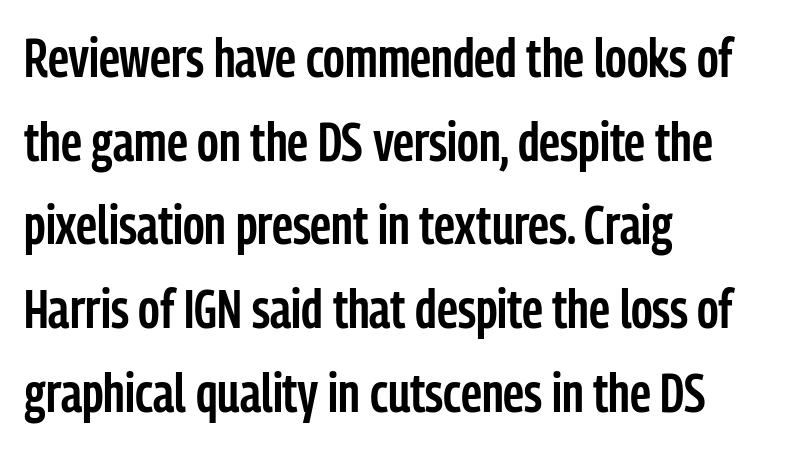
Q: Is the text bold? A: Semi-bold.
Q: Is the text italic (slanted)? A: No, it is upright.
Q: Is the typeface a serif or a sans-serif typeface? A: Sans-serif.
Q: Is the text underlined? A: No.
Q: How is the paragraph aligned? A: Left-aligned.
Q: Is the spacing between letters normal or unusually wide? A: Normal.
Q: Is the spacing between lines tight, normal or loose? A: Normal.
Q: Width (condensed, normal, or wide)? A: Condensed.
Q: Stroke contrast? A: Low.
Q: x-height? A: Medium.
Q: Monospaced? A: No.
